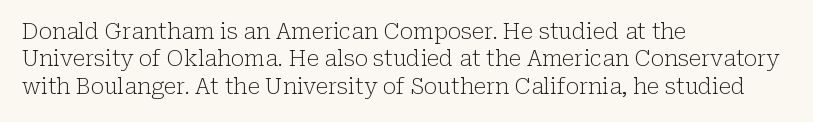
The image shows 22 px text type, upright; set left-aligned, normal line spacing (1.25x), normal letter spacing, not underlined.
